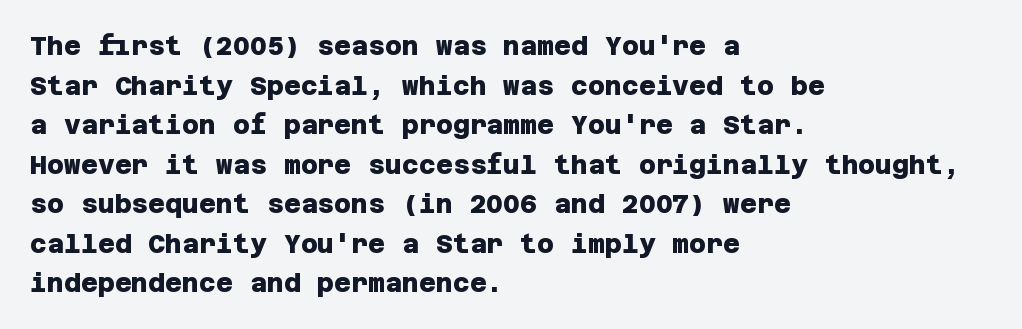
Q: Is the text bold? A: Yes.
Q: Is the text underlined? A: No.
Q: How is the paragraph aligned? A: Left-aligned.
Q: Is the spacing between letters normal or unusually wide? A: Normal.
Q: Is the spacing between lines tight, normal or loose? A: Normal.
